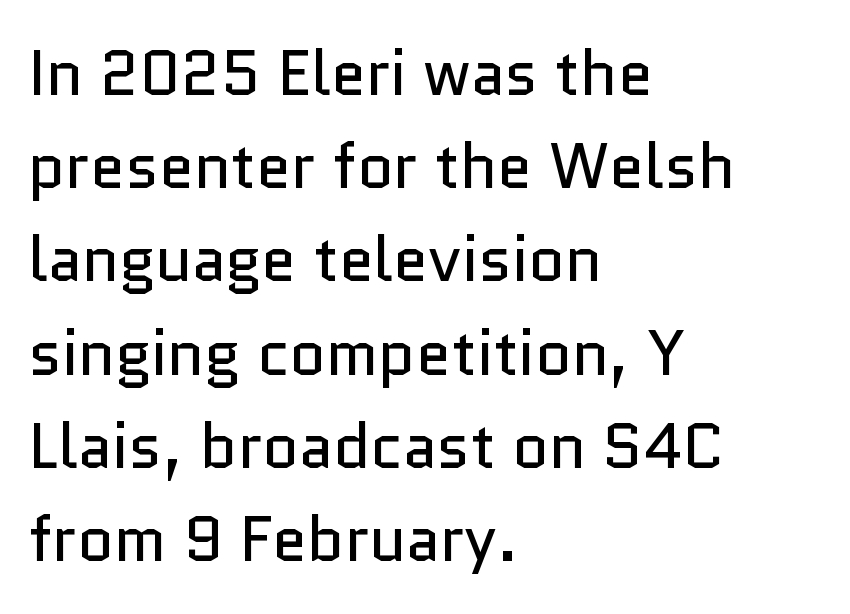
Clear beneath every line of the passage. Letter spacing: default. Short and long lines alike share a common starting point at left. Each letter's strokes conclude bluntly, with no projecting serifs.
